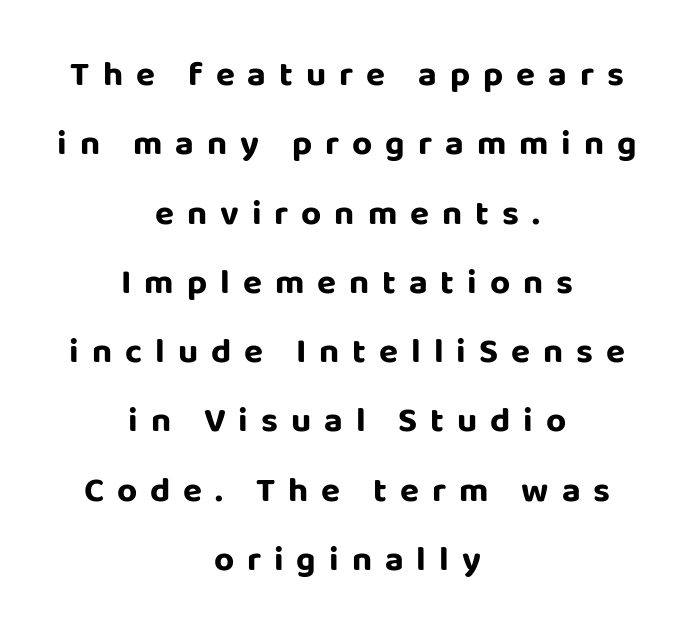
The image shows 35 px bold sans-serif type, upright; set centered, loose line spacing (1.98x), unusually wide letter spacing (+0.37 em), not underlined; low stroke contrast and a large x-height.
